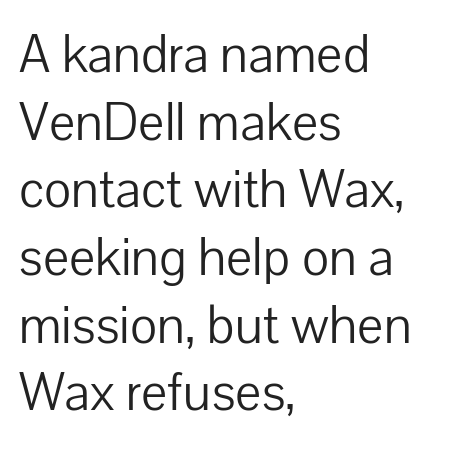
{"serif": "no", "italic": "no", "bold": "no", "weight": "light", "width": "normal", "stroke_contrast": "low", "x_height": "medium", "monospaced": "no", "underline": "no", "align": "left", "line_spacing_ratio": 1.23, "letter_spacing": "normal", "letter_spacing_em": 0.0, "glyph_px": 55}
